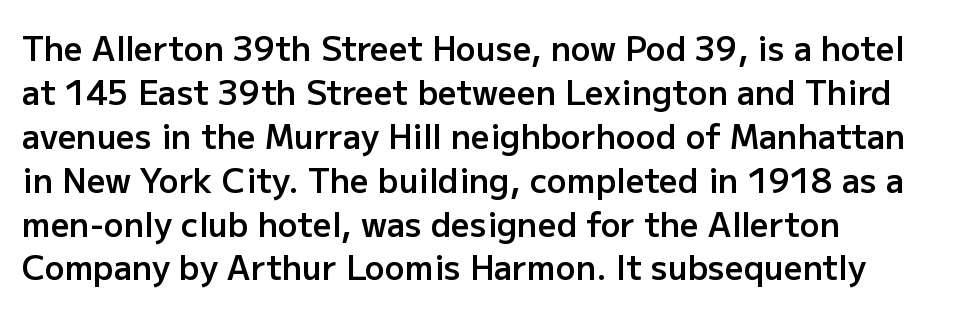
{"serif": "no", "italic": "no", "bold": "semi", "weight": "semibold", "width": "normal", "stroke_contrast": "low", "x_height": "medium", "monospaced": "no", "underline": "no", "align": "left", "line_spacing": "normal", "line_spacing_ratio": 1.33, "letter_spacing": "normal", "letter_spacing_em": 0.0, "glyph_px": 33}
